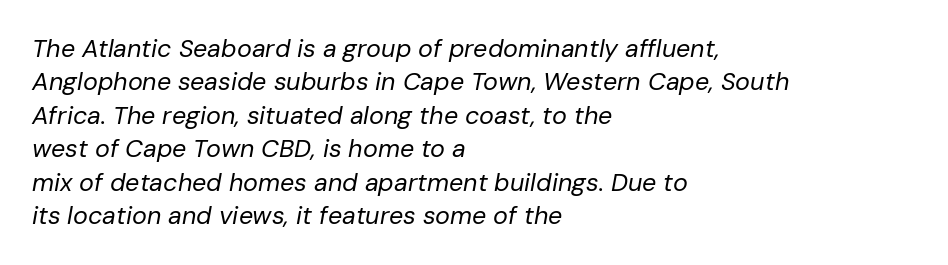
Q: Is the text bold? A: No.
Q: Is the text italic (slanted)? A: Yes, it leans right by about 10 degrees.
Q: Is the text underlined? A: No.
Q: How is the paragraph aligned? A: Left-aligned.
Q: Is the spacing between letters normal or unusually wide? A: Normal.
Q: Is the spacing between lines tight, normal or loose? A: Normal.
